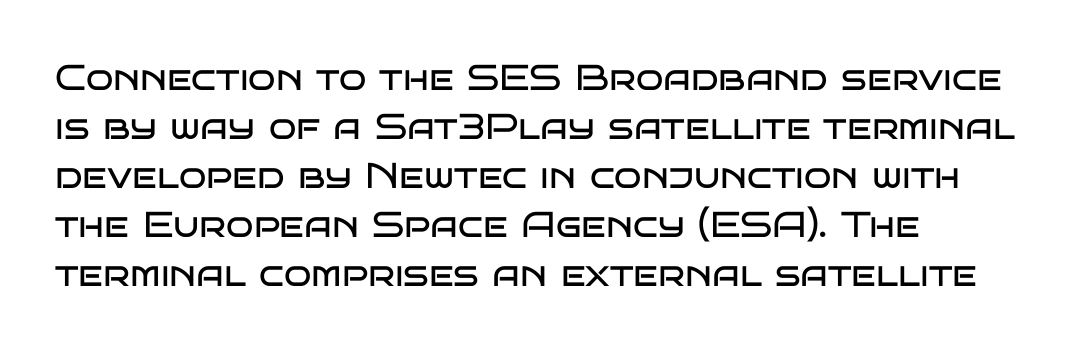
{"serif": "no", "italic": "no", "bold": "no", "weight": "regular", "width": "wide", "stroke_contrast": "low", "x_height": "large", "monospaced": "no", "underline": "no", "line_spacing": "normal", "line_spacing_ratio": 1.36, "letter_spacing": "normal", "letter_spacing_em": 0.0, "glyph_px": 36}
